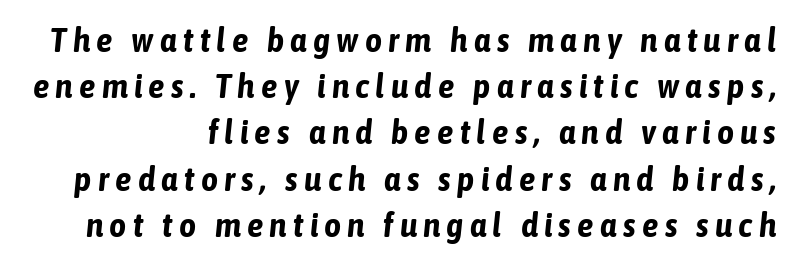
Q: Is the text bold? A: Yes.
Q: Is the text italic (slanted)? A: Yes, it leans right by about 6 degrees.
Q: Is the text underlined? A: No.
Q: How is the paragraph aligned? A: Right-aligned.
Q: Is the spacing between lines tight, normal or loose? A: Normal.
Q: Width (condensed, normal, or wide)? A: Condensed.
Q: Stroke contrast? A: Low.
Q: x-height? A: Medium.
Q: Monospaced? A: No.
